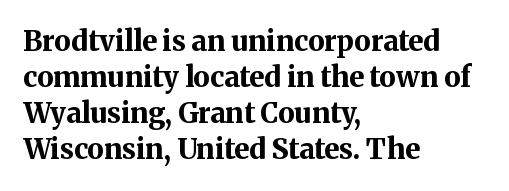
The image shows 28 px bold serif type, upright; set left-aligned, normal line spacing (1.29x), normal letter spacing, not underlined; medium stroke contrast and a medium x-height.
